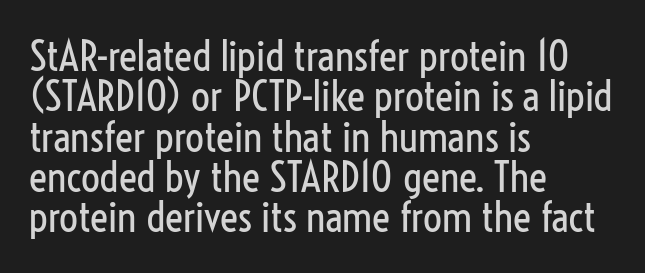
The image shows 42 px regular-weight, condensed sans-serif type, upright; set left-aligned, tight line spacing (0.96x), normal letter spacing, not underlined; low stroke contrast and a medium x-height.
